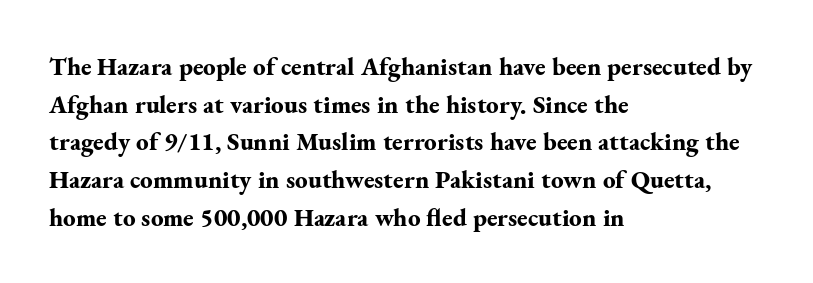
{"italic": "no", "bold": "yes", "underline": "no", "align": "left", "line_spacing": "normal", "line_spacing_ratio": 1.51, "letter_spacing": "normal", "letter_spacing_em": 0.0, "glyph_px": 25}
